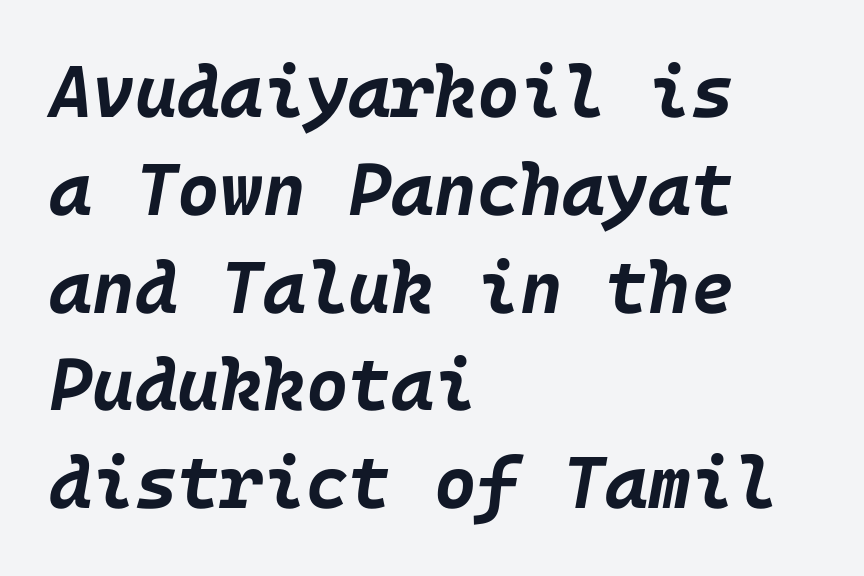
The image shows 73 px bold type, italic (leaning right); set left-aligned, normal line spacing (1.34x), normal letter spacing, not underlined; low stroke contrast and a large x-height.
